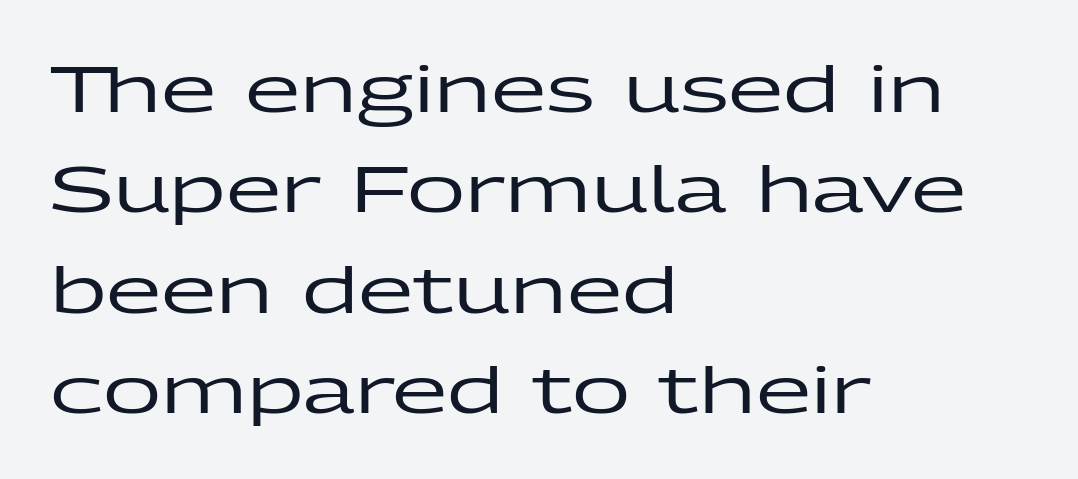
The image shows 64 px wide sans-serif type, upright; set left-aligned, normal line spacing (1.57x), normal letter spacing, not underlined; low stroke contrast and a medium x-height.
